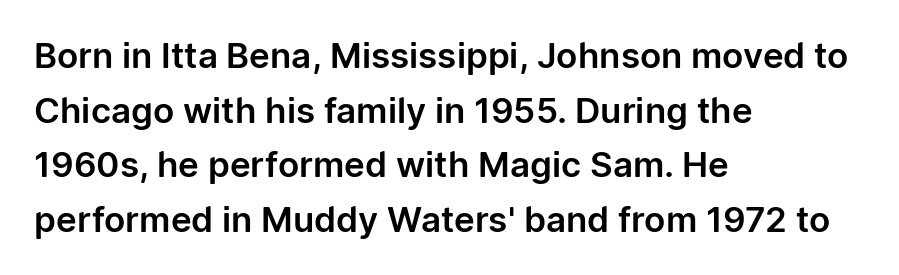
Q: Is the text italic (slanted)? A: No, it is upright.
Q: Is the typeface a serif or a sans-serif typeface? A: Sans-serif.
Q: Is the text underlined? A: No.
Q: How is the paragraph aligned? A: Left-aligned.
Q: Is the spacing between letters normal or unusually wide? A: Normal.
Q: Is the spacing between lines tight, normal or loose? A: Normal.
Q: Width (condensed, normal, or wide)? A: Normal.
Q: Stroke contrast? A: Low.
Q: x-height? A: Medium.
Q: Monospaced? A: No.
